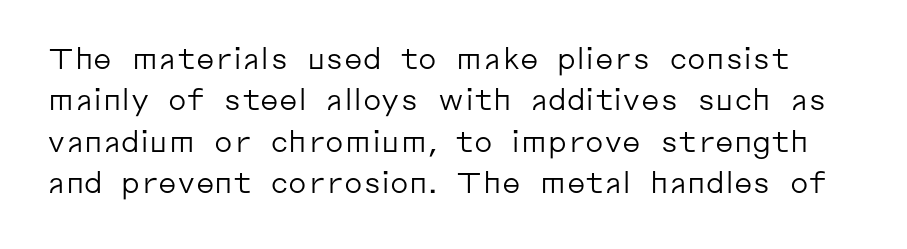
The image shows 29 px regular-weight sans-serif type, upright; set normal line spacing (1.43x), normal letter spacing, not underlined; low stroke contrast and a medium x-height.
